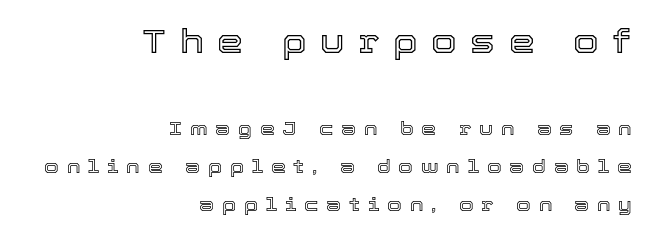
{"italic": "no", "width": "normal", "x_height": "medium", "monospaced": "no", "underline": "no", "align": "right", "line_spacing": "loose", "line_spacing_ratio": 1.99, "letter_spacing": "wide", "letter_spacing_em": 0.41, "larger_block": "first", "size_ratio": 1.74, "glyph_px": 33}
